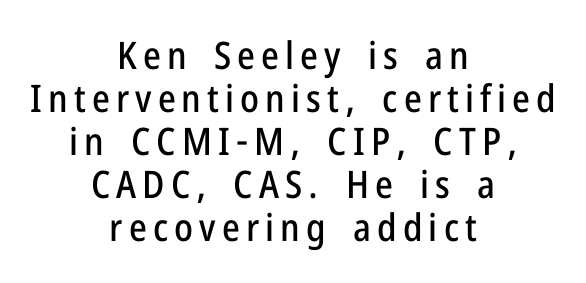
The image shows 38 px condensed sans-serif type, upright; set centered, tight line spacing (1.13x), not underlined; low stroke contrast and a medium x-height.
